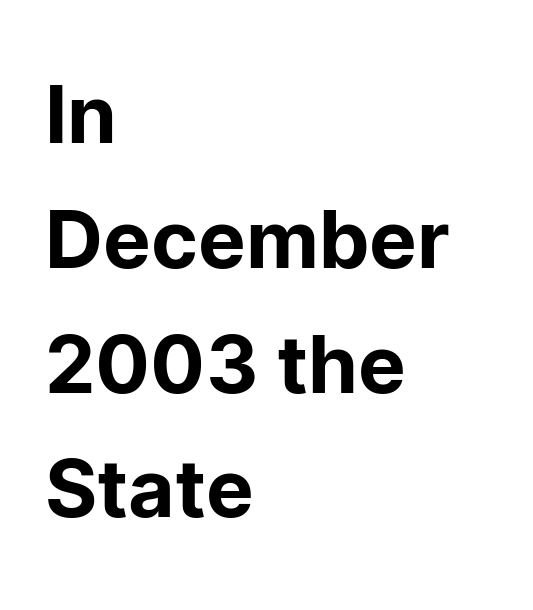
Compared with typical body copy, the letter spacing here is the same. Check the space under the baseline: it is left empty. The letters stand straight up with perfectly vertical stems. Leading matches the norm, producing a regular column. Unlike a traditional serif, this face leaves its strokes unadorned.
